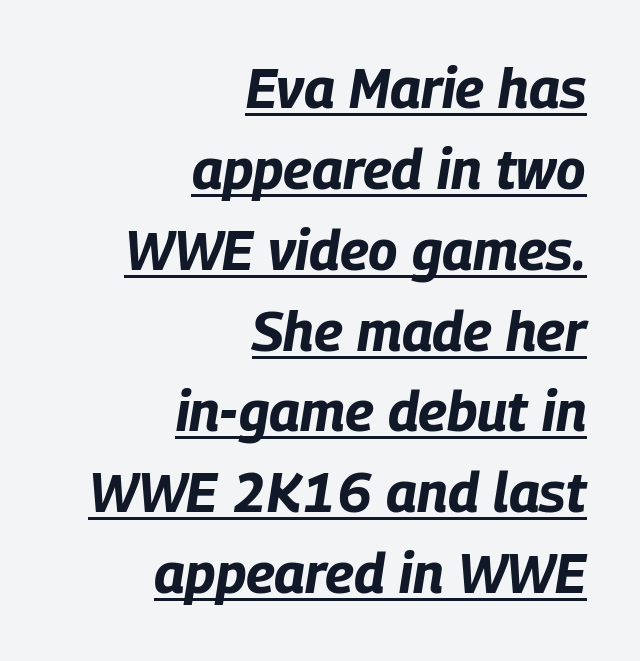
Q: Is the text bold? A: Yes.
Q: Is the text italic (slanted)? A: Yes, it leans right by about 9 degrees.
Q: Is the text underlined? A: Yes.
Q: How is the paragraph aligned? A: Right-aligned.
Q: Is the spacing between letters normal or unusually wide? A: Normal.
Q: Is the spacing between lines tight, normal or loose? A: Normal.
Q: Width (condensed, normal, or wide)? A: Condensed.
Q: Stroke contrast? A: Low.
Q: x-height? A: Large.
Q: Monospaced? A: No.
